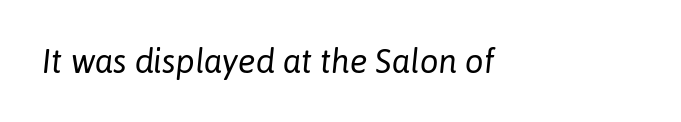
The glyphs are unaccompanied by any horizontal stroke below them. Between one letter and the next there's only the usual sliver of space. In terms of posture, this sample is oblique. Weight: not bold — regular or lighter. Looks like regular typesetting: each glyph gets only the width it needs.
